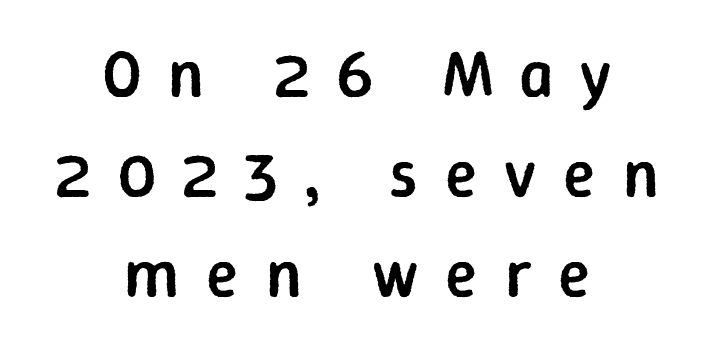
You can tell from the bare stems that sans-serif type was used. How are the letters spaced? Widely, with obvious added tracking. In terms of leading, this rendering sits right in the middle. Is the block centered? Yes — each line is placed symmetrically about the middle. Designer's note — italics off, roman on.
